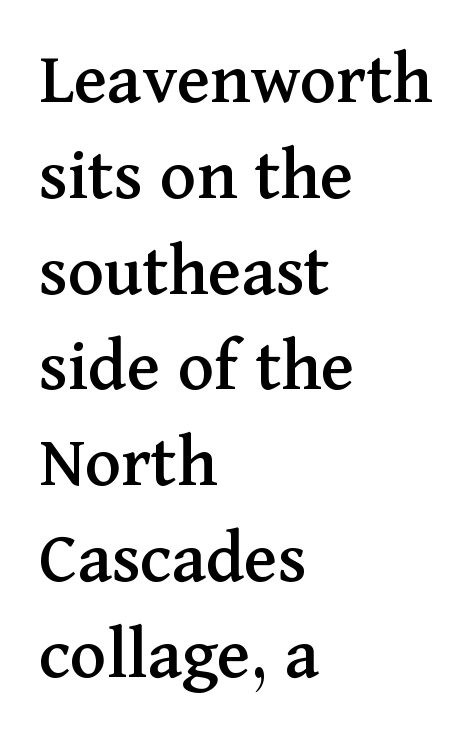
The image shows 76 px serif type, upright; set left-aligned, normal line spacing (1.26x), normal letter spacing, not underlined; medium stroke contrast and a medium x-height.
